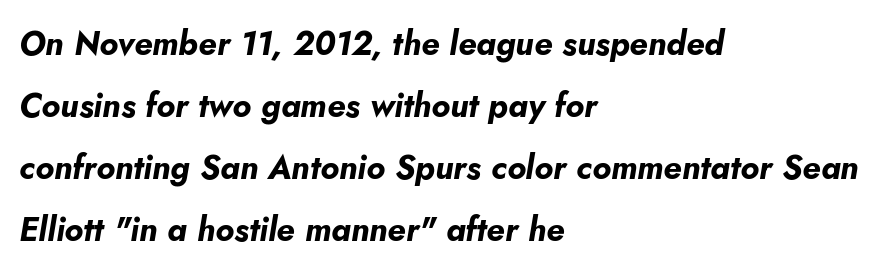
Q: Is the text bold? A: Yes.
Q: Is the text italic (slanted)? A: Yes, it leans right by about 5 degrees.
Q: Is the text underlined? A: No.
Q: How is the paragraph aligned? A: Left-aligned.
Q: Is the spacing between letters normal or unusually wide? A: Normal.
Q: Width (condensed, normal, or wide)? A: Normal.
Q: Stroke contrast? A: Low.
Q: x-height? A: Small.
Q: Monospaced? A: No.
